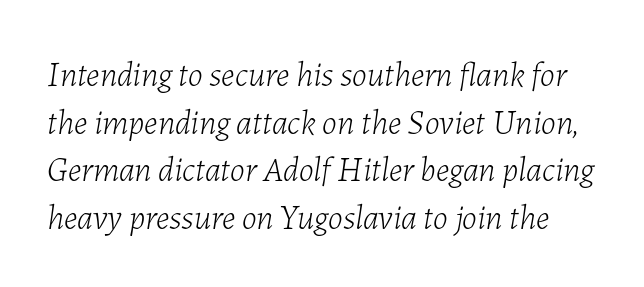
{"italic": "yes", "lean": "right", "slant_degrees": 7, "bold": "no", "weight": "light", "width": "normal", "stroke_contrast": "low", "x_height": "medium", "monospaced": "no", "underline": "no", "line_spacing": "normal", "line_spacing_ratio": 1.4, "letter_spacing": "normal", "letter_spacing_em": 0.0, "glyph_px": 34}
